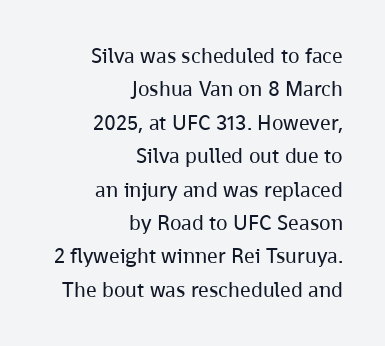
The image shows 21 px text type, upright; set right-aligned, normal line spacing (1.59x), normal letter spacing, not underlined.
